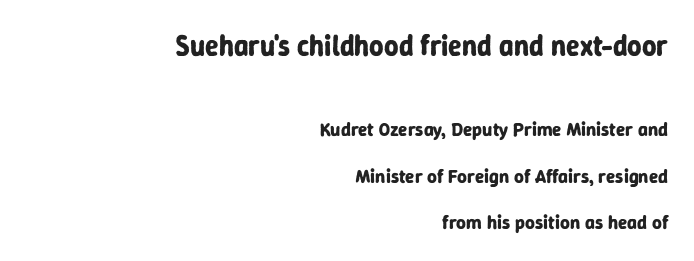
The image shows 28 px bold sans-serif type, upright; set right-aligned, loose line spacing (2.43x), normal letter spacing, not underlined; the first (top) block is 1.47x larger; low stroke contrast and a medium x-height.
